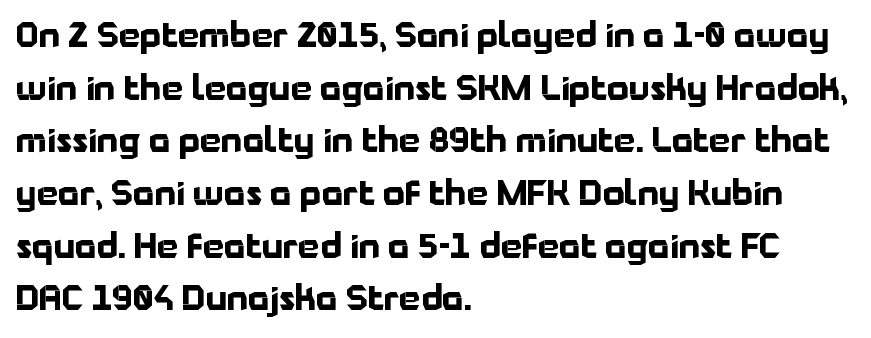
The image shows 34 px bold sans-serif type, upright; set left-aligned, normal line spacing (1.55x), normal letter spacing, not underlined; low stroke contrast and a medium x-height.
